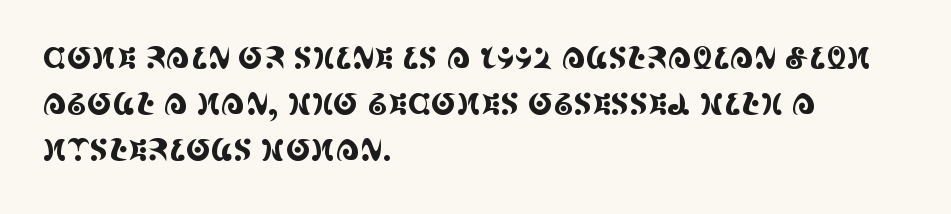
{"serif": "yes", "italic": "no", "width": "condensed", "x_height": "large", "monospaced": "no", "underline": "no", "align": "left", "line_spacing": "normal", "line_spacing_ratio": 1.54, "letter_spacing": "normal", "letter_spacing_em": 0.0, "glyph_px": 30}
